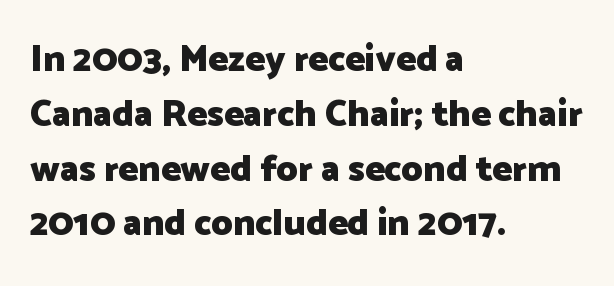
Q: Is the text bold? A: Yes.
Q: Is the text italic (slanted)? A: No, it is upright.
Q: Is the typeface a serif or a sans-serif typeface? A: Sans-serif.
Q: Is the text underlined? A: No.
Q: How is the paragraph aligned? A: Left-aligned.
Q: Is the spacing between letters normal or unusually wide? A: Normal.
Q: Is the spacing between lines tight, normal or loose? A: Normal.
Q: Width (condensed, normal, or wide)? A: Normal.
Q: Stroke contrast? A: Low.
Q: x-height? A: Medium.
Q: Monospaced? A: No.
